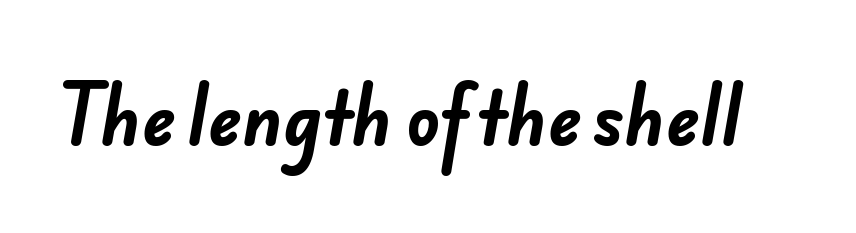
The image shows 70 px bold sans-serif type; set normal letter spacing, not underlined; low stroke contrast and a small x-height.
